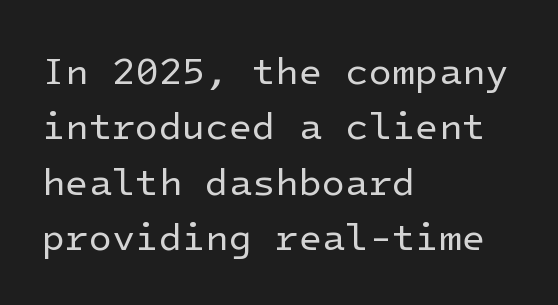
The image shows 38 px regular-weight sans-serif type, upright; set left-aligned, normal line spacing (1.46x), normal letter spacing, not underlined; low stroke contrast and a medium x-height.
